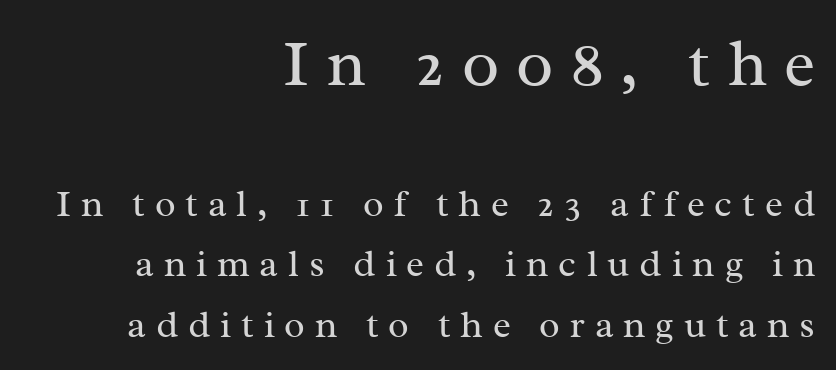
The image shows 66 px regular-weight serif type, upright; set right-aligned, normal line spacing (1.59x), unusually wide letter spacing (+0.26 em), not underlined; the first (top) block is 1.74x larger; medium stroke contrast and a medium x-height.
